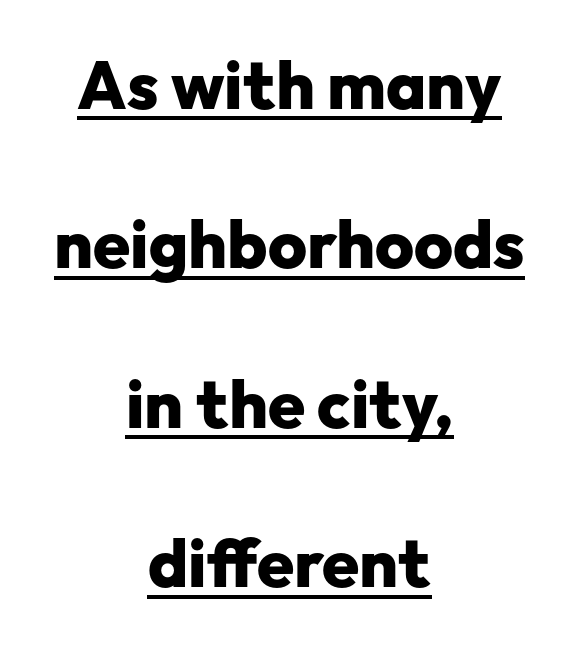
Q: Is the text bold? A: Yes.
Q: Is the text italic (slanted)? A: No, it is upright.
Q: Is the typeface a serif or a sans-serif typeface? A: Sans-serif.
Q: Is the text underlined? A: Yes.
Q: How is the paragraph aligned? A: Centered.
Q: Is the spacing between letters normal or unusually wide? A: Normal.
Q: Is the spacing between lines tight, normal or loose? A: Loose.
Q: Width (condensed, normal, or wide)? A: Normal.
Q: Stroke contrast? A: Low.
Q: x-height? A: Medium.
Q: Monospaced? A: No.
